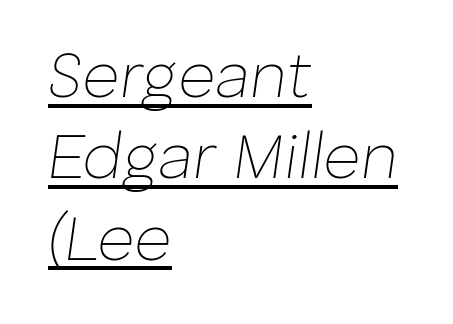
{"italic": "yes", "lean": "right", "slant_degrees": 8, "bold": "no", "weight": "thin", "width": "normal", "stroke_contrast": "low", "x_height": "medium", "monospaced": "no", "underline": "yes", "align": "left", "line_spacing": "normal", "line_spacing_ratio": 1.27, "letter_spacing": "normal", "letter_spacing_em": 0.0, "glyph_px": 64}
